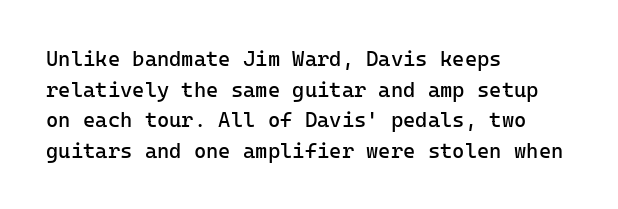
The strip under each line holds only bare page. The lines in this sample share a left origin and differ only in where they stop. The block of text has a typical density, with ordinary space between rows. A typesetter would call this zero additional tracking. Each stroke keeps to a modest, everyday thickness or less. Style check: upright.
